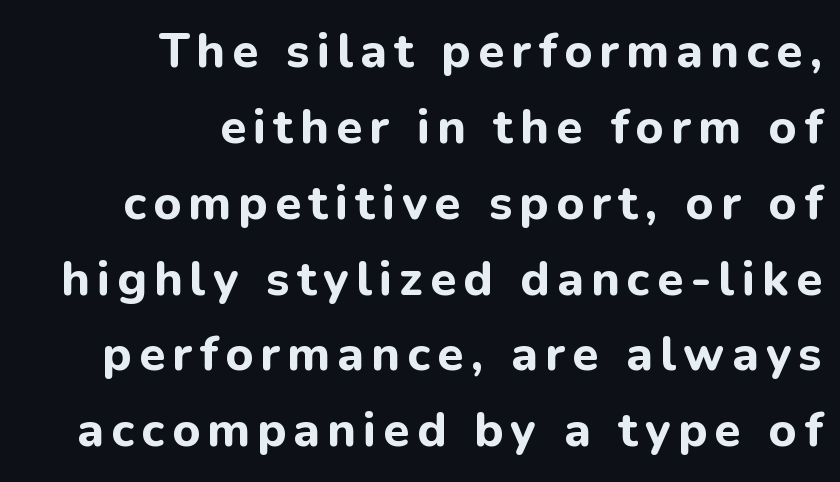
Q: Is the text bold? A: Yes.
Q: Is the text italic (slanted)? A: No, it is upright.
Q: Is the typeface a serif or a sans-serif typeface? A: Sans-serif.
Q: Is the text underlined? A: No.
Q: How is the paragraph aligned? A: Right-aligned.
Q: Is the spacing between lines tight, normal or loose? A: Normal.
Q: Width (condensed, normal, or wide)? A: Normal.
Q: Stroke contrast? A: Low.
Q: x-height? A: Medium.
Q: Monospaced? A: No.
